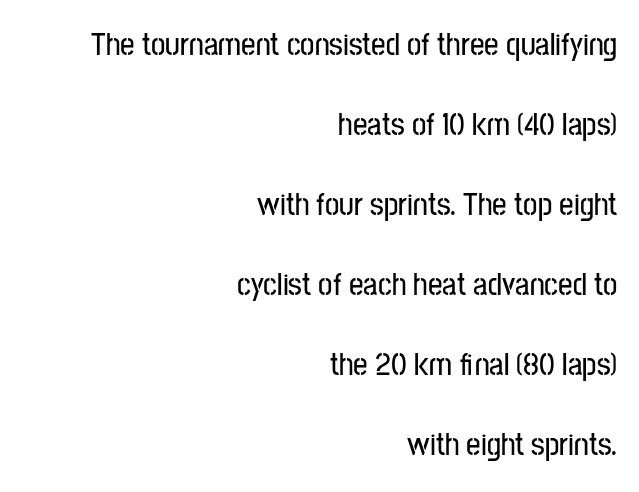
Look at the tracking — it's just the regular setting, nothing added. The passage shown is typed in a proportional face where columns would drift. Descenders hang freely into open space. The font's upright variant was chosen for this text. Compared with typical paragraphs, the rows here are farther apart. Horizontal alignment here is rightward, an uncommon choice for prose.
